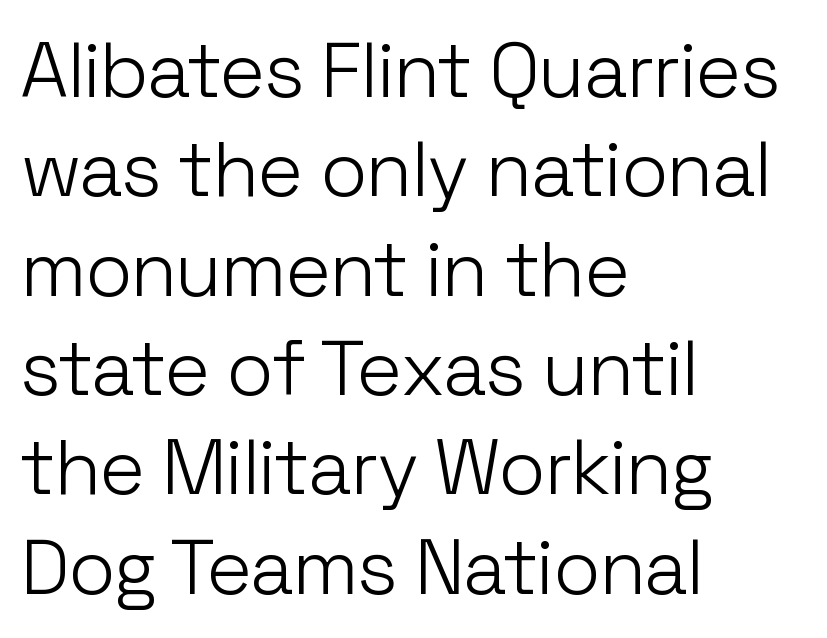
The typesetter chose a ragged-right arrangement here. Whoever set this chose a conventional vertical rhythm. These lines are rendered in a variable-pitch font. Does the type have serifs? No, each stem ends abruptly. The tracking reads as untouched default to a designer's eye. The typography opts for an upright posture over an oblique one.
